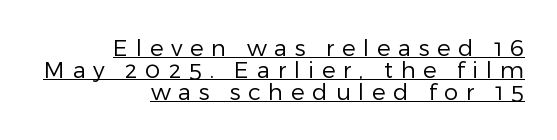
Layout note: lines flush right. The typography opts for an upright posture over an oblique one. Notice how descenders almost collide with the ascenders below — that's tight leading. Words appear elongated and porous because spacing is wide.
